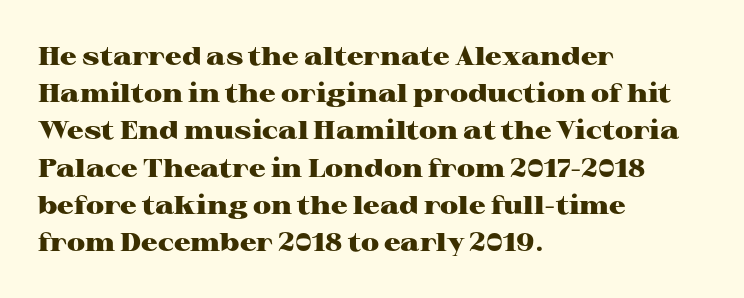
Q: Is the text bold? A: Yes.
Q: Is the text italic (slanted)? A: No, it is upright.
Q: Is the text underlined? A: No.
Q: How is the paragraph aligned? A: Left-aligned.
Q: Is the spacing between letters normal or unusually wide? A: Normal.
Q: Is the spacing between lines tight, normal or loose? A: Normal.
